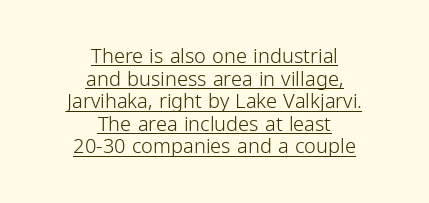
The image shows 20 px text type, upright; set centered, tight line spacing (1.13x), normal letter spacing, underlined.
